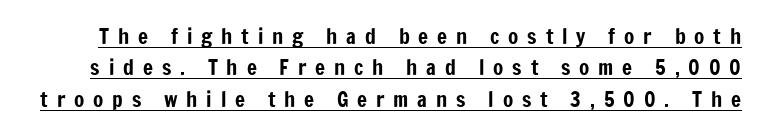
The image shows 21 px text type, upright; set normal line spacing (1.5x), unusually wide letter spacing (+0.42 em), underlined.
